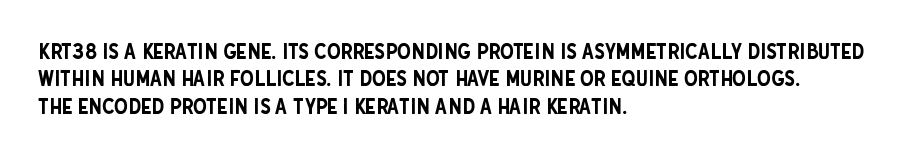
The image shows 22 px text type, upright; set left-aligned, normal line spacing (1.25x), normal letter spacing, not underlined.
